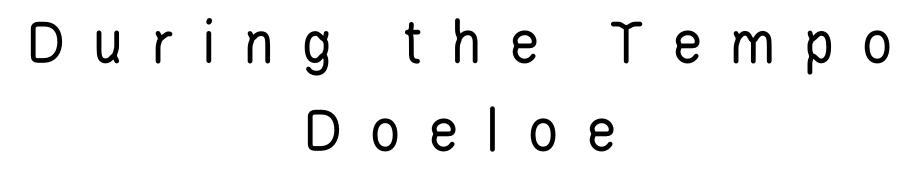
{"serif": "no", "italic": "no", "bold": "no", "weight": "regular", "width": "condensed", "stroke_contrast": "low", "x_height": "large", "monospaced": "no", "underline": "no", "align": "center", "line_spacing": "normal", "line_spacing_ratio": 1.35, "letter_spacing": "wide", "letter_spacing_em": 0.41, "glyph_px": 65}
